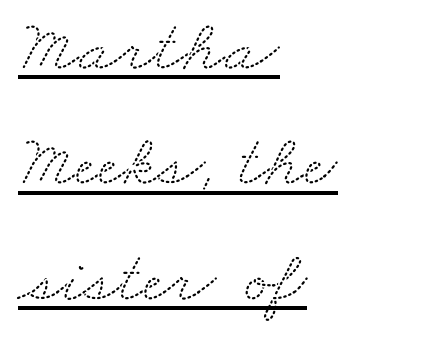
Regarding serifs, this sample has them. The vertical gap from one line to the next is medium. The rendered words wear a rule along their underside. Layout note: lines flush left.
